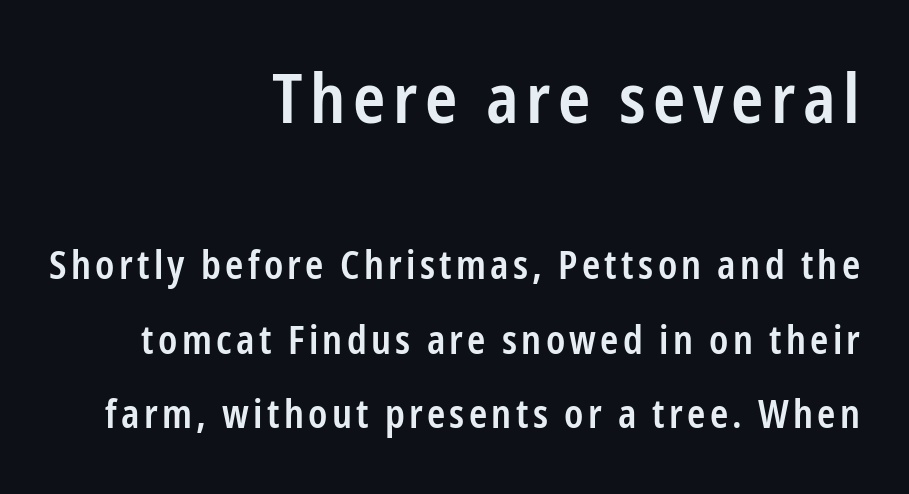
Look at the glyph heights: the upper group is clearly the bigger setting. The axis of the letterforms is exactly vertical. Loosely led — the rows are spread out. A student would call this right alignment; a typographer would say flush right, rag left.
